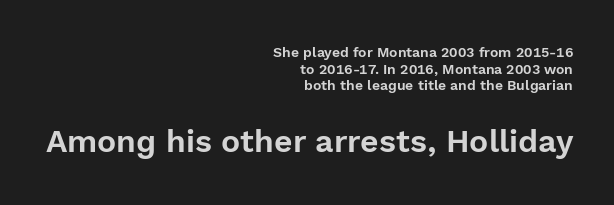
Posture: upright roman. The second block has been scaled up relative to the first. Horizontal alignment here is rightward, an uncommon choice for prose. The type is set solid horizontally, with unmodified tracking.
